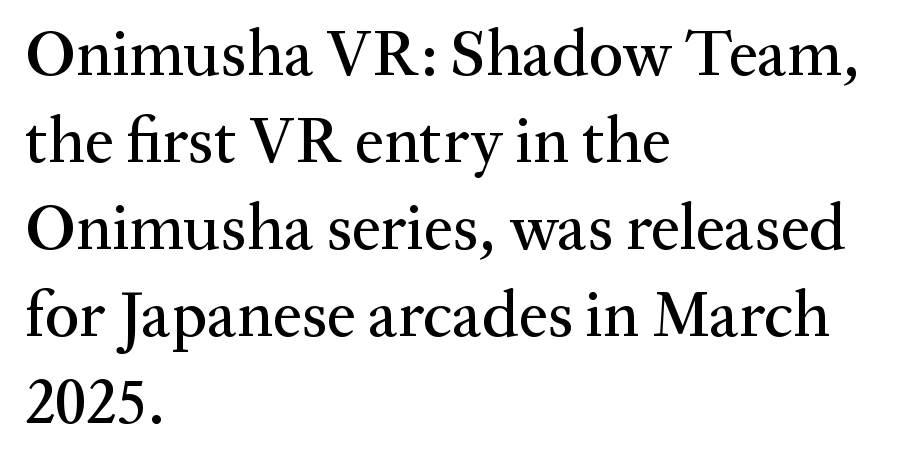
Character widths vary here, with narrow letters taking less room than wide ones. Posture: vertical. Font category for this specimen: serif. The tracking reads as untouched default to a designer's eye.
